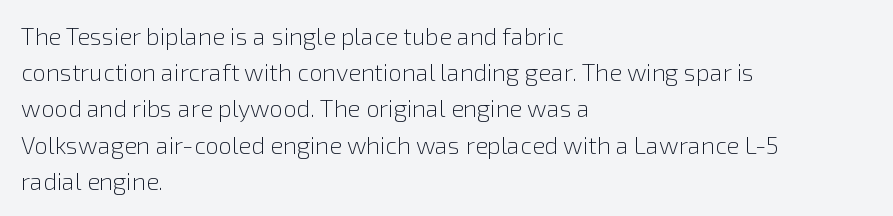
{"italic": "no", "bold": "no", "underline": "no", "align": "left", "line_spacing": "normal", "line_spacing_ratio": 1.51, "letter_spacing": "normal", "letter_spacing_em": 0.0, "glyph_px": 24}
